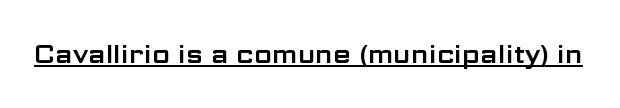
{"italic": "no", "underline": "yes", "letter_spacing": "normal", "letter_spacing_em": 0.0, "glyph_px": 26}
